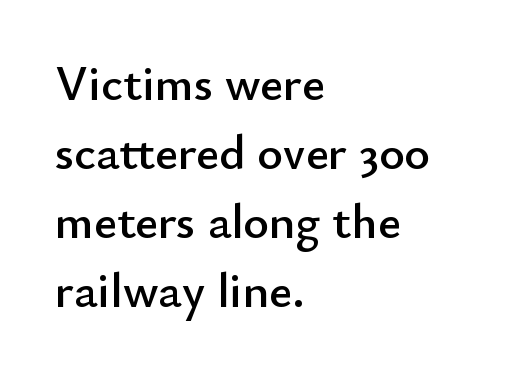
The image shows 49 px sans-serif type, upright; set left-aligned, normal line spacing (1.41x), normal letter spacing, not underlined; low stroke contrast and a small x-height.
